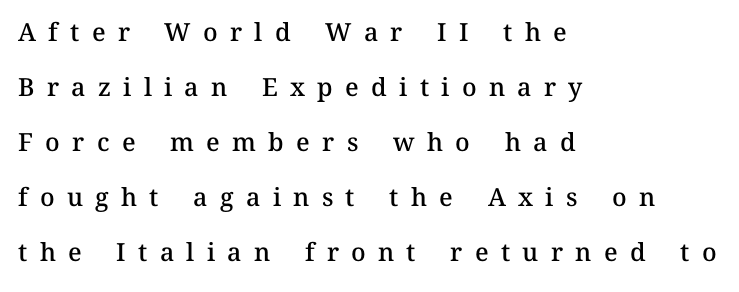
{"italic": "no", "bold": "semi", "underline": "no", "align": "left", "line_spacing": "loose", "line_spacing_ratio": 2.2, "letter_spacing": "wide", "letter_spacing_em": 0.49, "glyph_px": 25}
